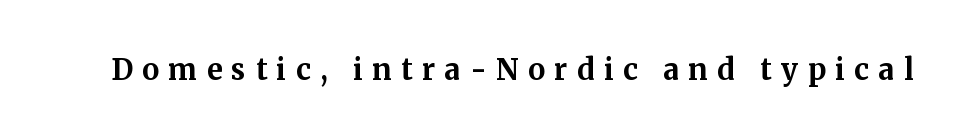
The image shows 29 px bold serif type, upright; set unusually wide letter spacing (+0.32 em), not underlined; medium stroke contrast and a medium x-height.
